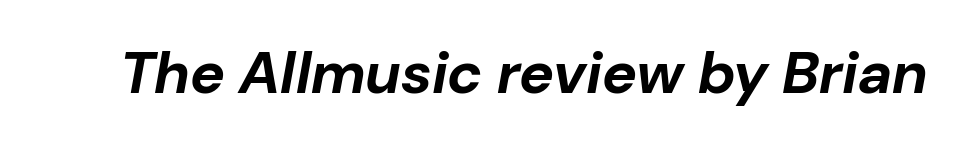
Every character sits at an angle, as italics do. Stroke thickness is high; the sample reads as a true bold. Descenders hang freely into open space. Inter-character spacing is left at the font's built-in metrics.
